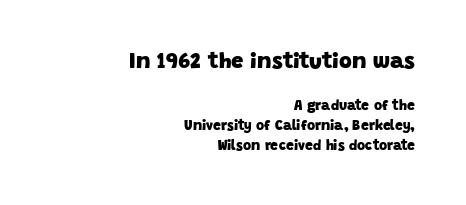
Larger block? The one above; the one below is distinctly smaller. The font is running at its bold setting. The passage shown has conventional tracking throughout. Line ends are locked; line starts wander. Honestly, there is no underline to notice here at all. The rows are spaced the way most documents space them.
